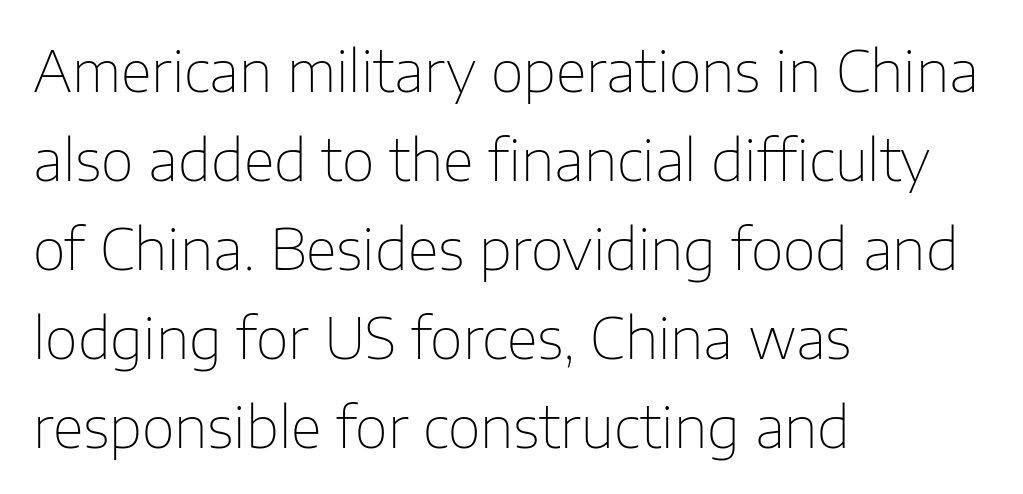
Q: Is the text bold? A: No.
Q: Is the text italic (slanted)? A: No, it is upright.
Q: Is the typeface a serif or a sans-serif typeface? A: Sans-serif.
Q: Is the text underlined? A: No.
Q: How is the paragraph aligned? A: Left-aligned.
Q: Is the spacing between letters normal or unusually wide? A: Normal.
Q: Is the spacing between lines tight, normal or loose? A: Normal.
Q: Width (condensed, normal, or wide)? A: Normal.
Q: Stroke contrast? A: Low.
Q: x-height? A: Medium.
Q: Monospaced? A: No.
